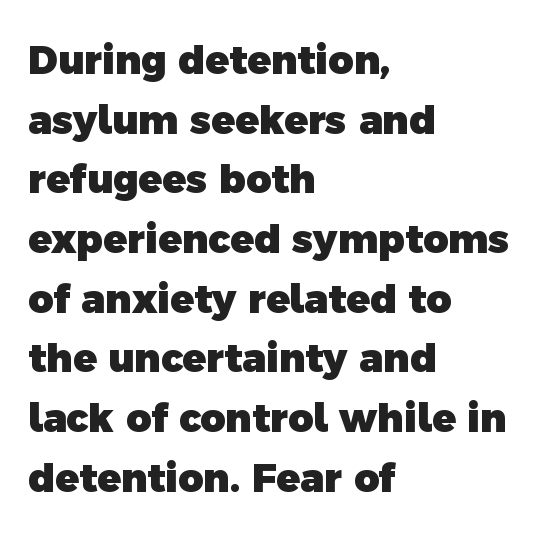
Q: Is the text bold? A: Yes.
Q: Is the typeface a serif or a sans-serif typeface? A: Sans-serif.
Q: Is the text underlined? A: No.
Q: How is the paragraph aligned? A: Left-aligned.
Q: Is the spacing between letters normal or unusually wide? A: Normal.
Q: Is the spacing between lines tight, normal or loose? A: Normal.
Q: Width (condensed, normal, or wide)? A: Normal.
Q: x-height? A: Medium.
Q: Monospaced? A: No.
